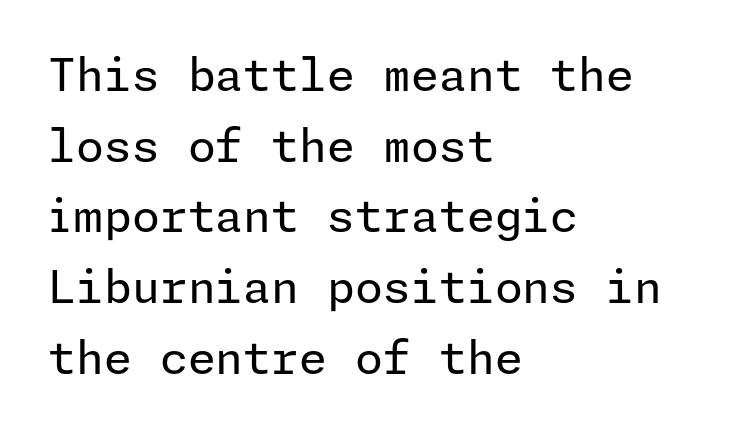
{"serif": "no", "italic": "no", "bold": "no", "weight": "regular", "width": "normal", "stroke_contrast": "low", "x_height": "medium", "underline": "no", "align": "left", "line_spacing": "normal", "line_spacing_ratio": 1.57, "letter_spacing": "normal", "letter_spacing_em": 0.0, "glyph_px": 45}
